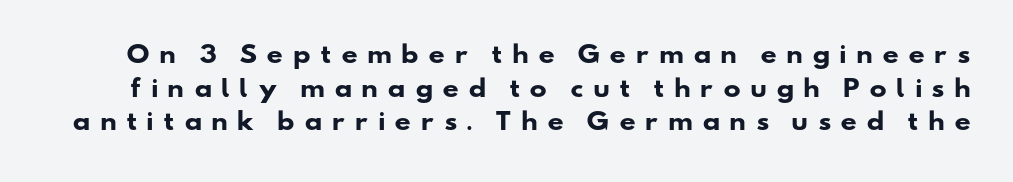
Q: Is the text bold? A: Yes.
Q: Is the text underlined? A: No.
Q: Is the spacing between letters normal or unusually wide? A: Unusually wide.
Q: Is the spacing between lines tight, normal or loose? A: Normal.
